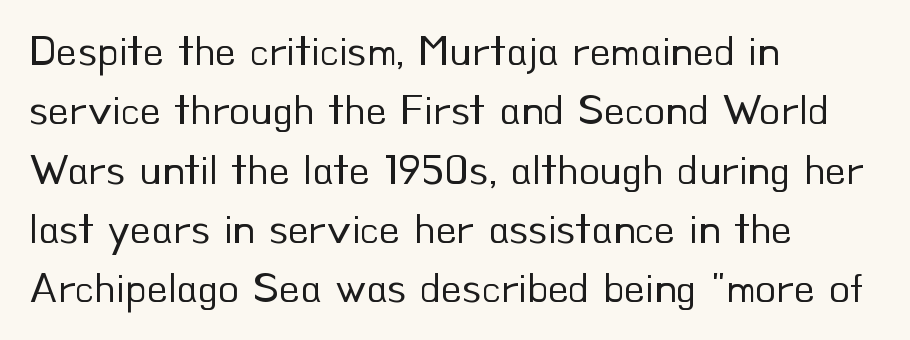
The image shows 43 px regular-weight sans-serif type, upright; set left-aligned, normal line spacing (1.38x), normal letter spacing, not underlined; low stroke contrast and a small x-height.
